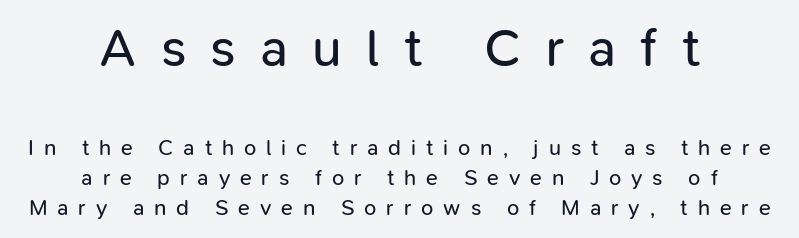
Of the two passages, the one on top uses the larger point size. No heavy texture on the line: the type isn't bold. The gaps between neighbouring characters are conspicuously large. Character widths vary here, with narrow letters taking less room than wide ones. Underline: absent.
